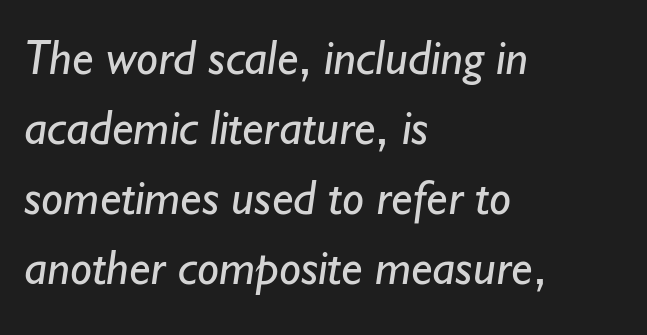
Letters rest on an invisible, unmarked baseline. Spacing verdict: proportional, widths tailored to each character. The setting favours the left margin, as ordinary paragraphs usually do. Note: no serifs on the glyphs.
